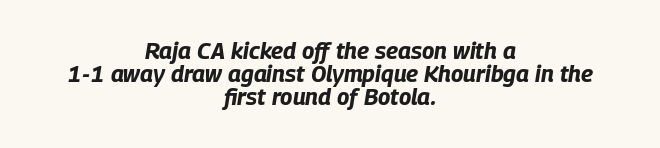
Q: Is the text bold? A: Yes.
Q: Is the text italic (slanted)? A: Yes, it leans right by about 9 degrees.
Q: Is the text underlined? A: No.
Q: How is the paragraph aligned? A: Centered.
Q: Is the spacing between letters normal or unusually wide? A: Normal.
Q: Is the spacing between lines tight, normal or loose? A: Tight.
